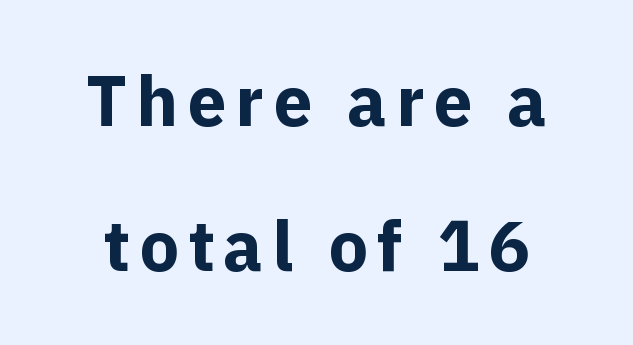
The image shows 70 px bold sans-serif type, upright; set loose line spacing (2.07x), not underlined; a medium x-height.
